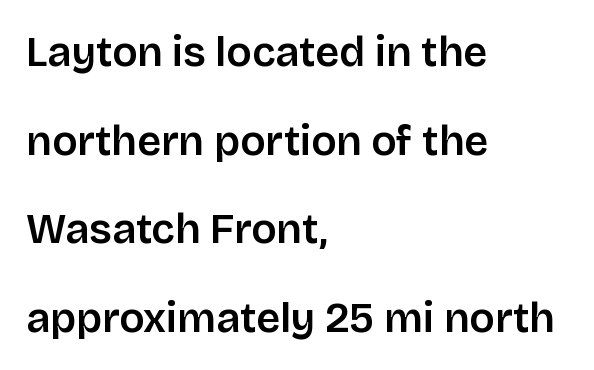
Tall strokes in this sample are plumb rather than angled. Varying glyph widths throughout — classic text-font behaviour. Plain, unruled lines of type. The block of text is sparse from top to bottom, with ample space between rows. Short and long lines alike share a common starting point at left.
